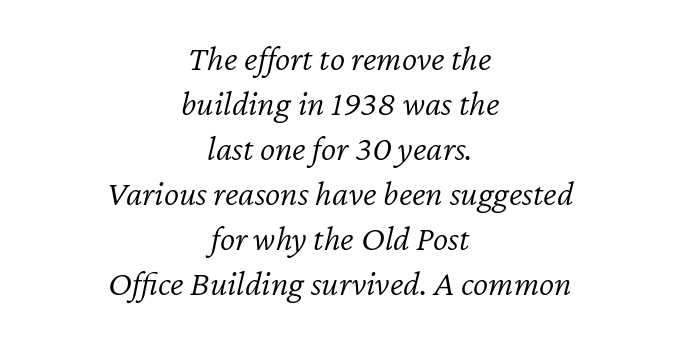
The typesetting does not lean heavy: it is not bold. Designer's note — italics engaged. Unmarked baselines from the first word to the last. The letters sit at their default tracking, neither squeezed nor spread.
